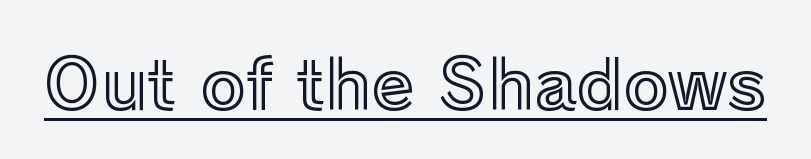
Q: Is the text italic (slanted)? A: No, it is upright.
Q: Is the text underlined? A: Yes.
Q: Is the spacing between letters normal or unusually wide? A: Normal.
Q: Width (condensed, normal, or wide)? A: Normal.
Q: x-height? A: Medium.
Q: Monospaced? A: No.
